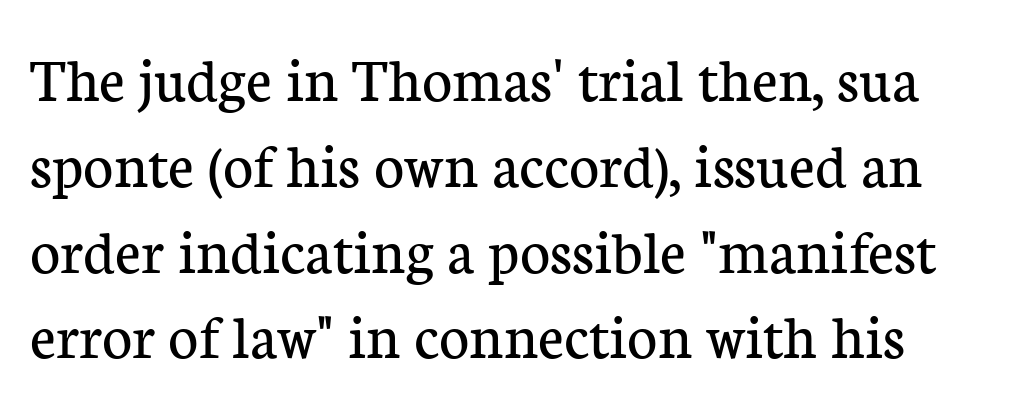
Characters remain perfectly vertical along every line. Think of a printed novel: that variable character pitch is what you see here. The typeface chosen for these lines features serifs. Descenders hang freely into open space. Is the type heavy? It reads as light-to-regular instead. Normally led — the rows are evenly, conventionally spaced.
